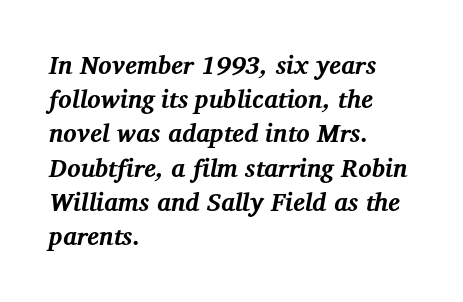
The image shows 25 px bold type, italic (leaning right); set left-aligned, normal line spacing (1.37x), normal letter spacing, not underlined.
